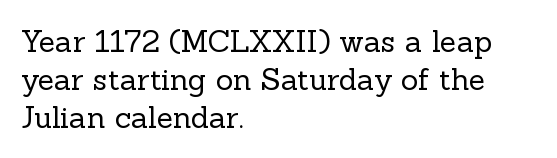
{"serif": "yes", "italic": "no", "bold": "no", "weight": "regular", "width": "normal", "x_height": "medium", "monospaced": "no", "underline": "no", "align": "left", "line_spacing": "normal", "line_spacing_ratio": 1.26, "letter_spacing": "normal", "letter_spacing_em": 0.0, "glyph_px": 30}
